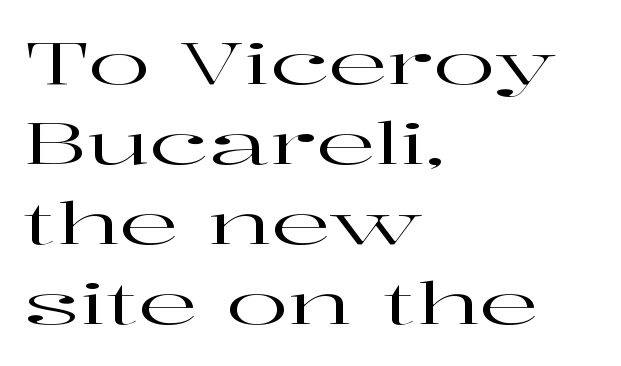
Glance below the letters and you will spot only blank space. Notice how the stems are strictly vertical — no italics here. Does the type have serifs? Yes, each stem ends in a small foot. In terms of leading, this rendering sits right in the middle. This sample is left-justified, so line endings fall wherever the words run out.
